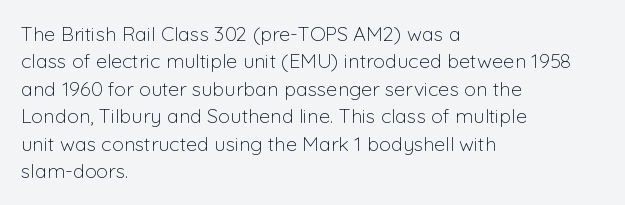
Q: Is the text bold? A: No.
Q: Is the text italic (slanted)? A: No, it is upright.
Q: Is the text underlined? A: No.
Q: How is the paragraph aligned? A: Left-aligned.
Q: Is the spacing between letters normal or unusually wide? A: Normal.
Q: Is the spacing between lines tight, normal or loose? A: Normal.
